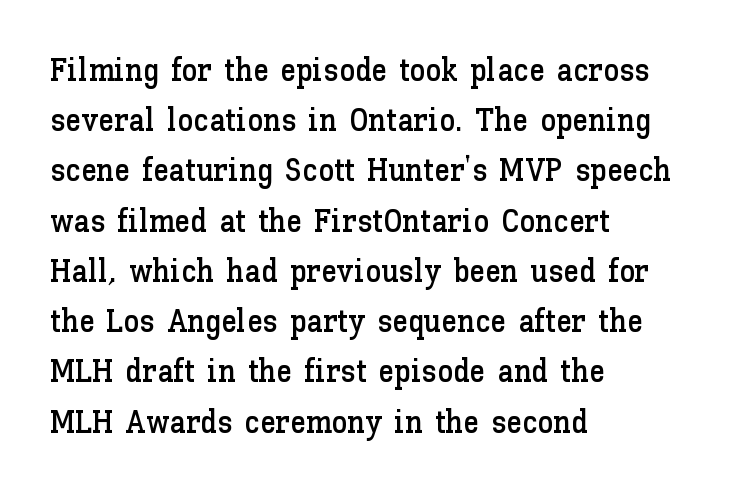
Q: Is the text italic (slanted)? A: No, it is upright.
Q: Is the text underlined? A: No.
Q: How is the paragraph aligned? A: Left-aligned.
Q: Is the spacing between letters normal or unusually wide? A: Normal.
Q: Is the spacing between lines tight, normal or loose? A: Normal.
Q: Width (condensed, normal, or wide)? A: Normal.
Q: Stroke contrast? A: Low.
Q: x-height? A: Medium.
Q: Monospaced? A: No.
